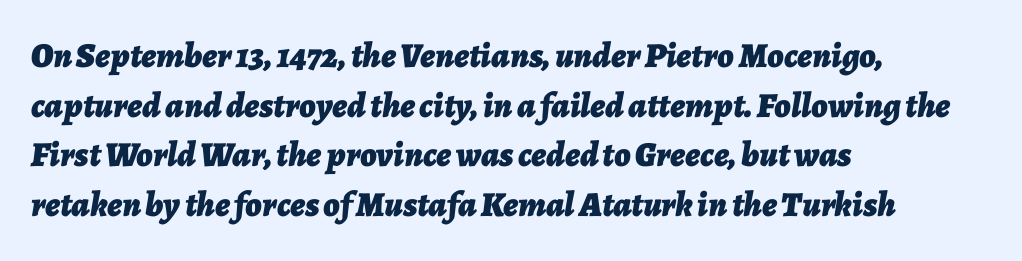
Q: Is the text bold? A: Yes.
Q: Is the text italic (slanted)? A: Yes, it leans right by about 7 degrees.
Q: Is the text underlined? A: No.
Q: How is the paragraph aligned? A: Left-aligned.
Q: Is the spacing between letters normal or unusually wide? A: Normal.
Q: Is the spacing between lines tight, normal or loose? A: Normal.
Q: Width (condensed, normal, or wide)? A: Normal.
Q: Stroke contrast? A: Low.
Q: x-height? A: Medium.
Q: Monospaced? A: No.
